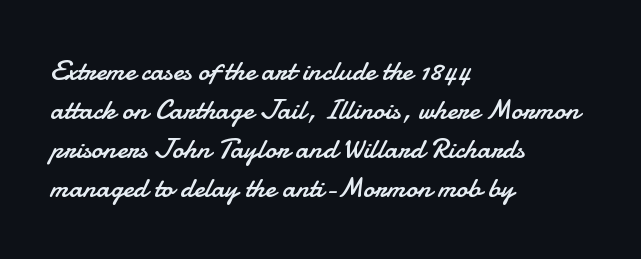
The type is set solid horizontally, with unmodified tracking. Serifs: no, the terminals of the letterforms are clean. The face looks like a standard text weight, possibly lighter. Spacing verdict: proportional, widths tailored to each character. Compared with a centered layout, this one pins lines to the left instead.
